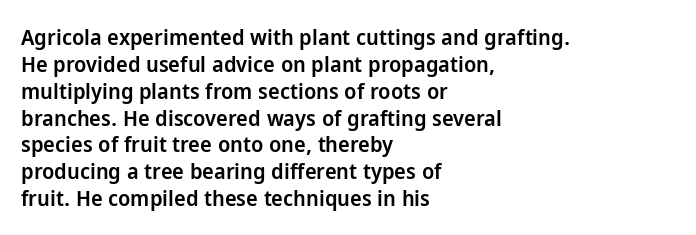
The image shows 22 px text type, upright; set left-aligned, line spacing 1.22x, normal letter spacing, not underlined.
